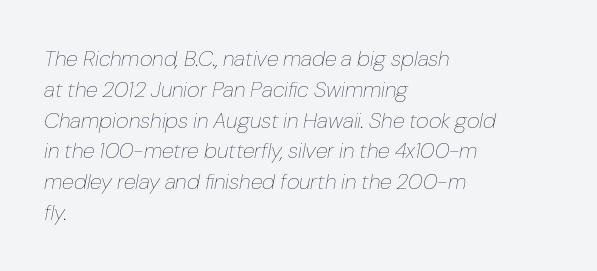
Q: Is the text bold? A: No.
Q: Is the text italic (slanted)? A: Yes, it leans right by about 10 degrees.
Q: Is the text underlined? A: No.
Q: How is the paragraph aligned? A: Left-aligned.
Q: Is the spacing between letters normal or unusually wide? A: Normal.
Q: Is the spacing between lines tight, normal or loose? A: Normal.
